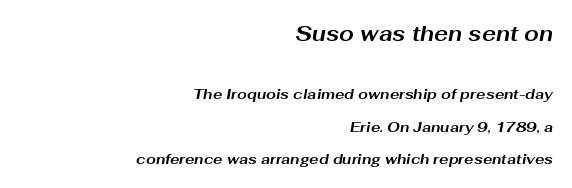
The image shows 21 px bold type, italic (leaning right); set right-aligned, loose line spacing (2.31x), normal letter spacing, not underlined; the first (top) block is 1.5x larger.
